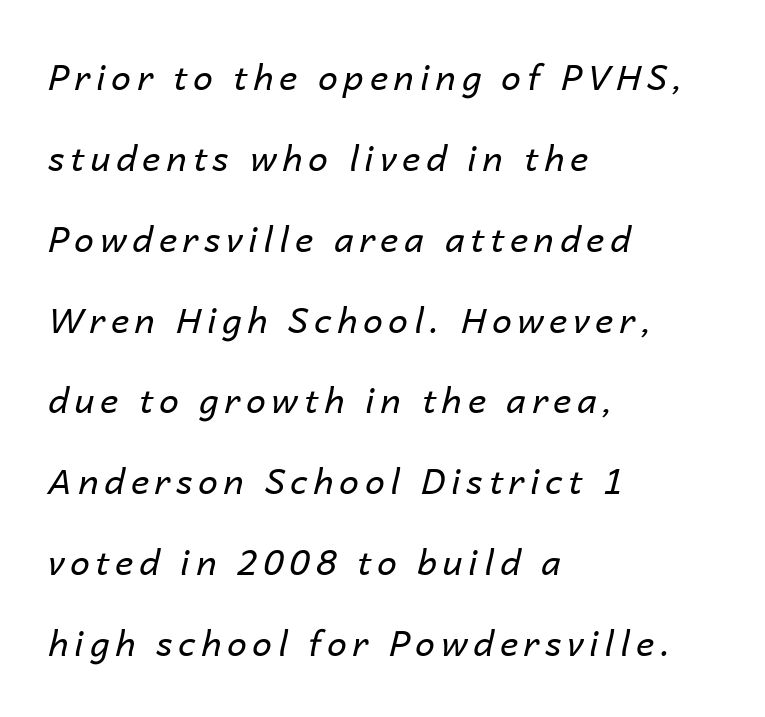
{"italic": "yes", "lean": "right", "slant_degrees": 14, "bold": "no", "weight": "regular", "width": "normal", "stroke_contrast": "low", "x_height": "medium", "monospaced": "no", "underline": "no", "align": "left", "line_spacing": "loose", "line_spacing_ratio": 2.31, "glyph_px": 35}
